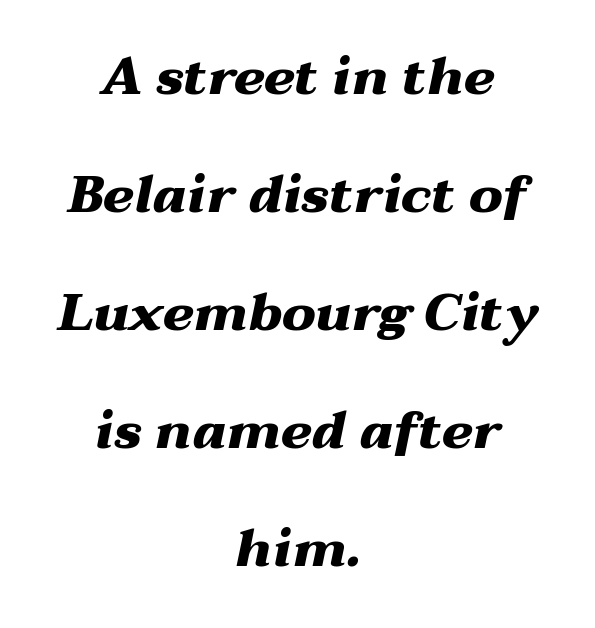
The text block is weighted toward neither margin, spreading evenly from the middle. This is oblique type, the kind used for emphasis or titles. This sample has the flowing, uneven cadence of proportional lettering. The line-height multiplier appears high, well above default. Honestly, the letter spacing is just normal — you wouldn't notice it.
